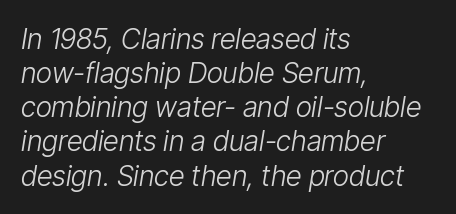
These lines were composed using italics. This sample has the flowing, uneven cadence of proportional lettering. No extra ink here — the face is not bold. This sample uses plain, unmodified letter spacing.
